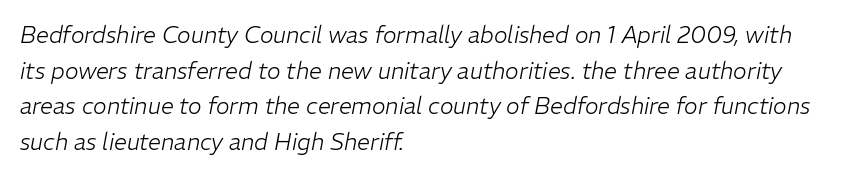
{"italic": "yes", "lean": "right", "slant_degrees": 11, "bold": "no", "underline": "no", "align": "left", "line_spacing": "normal", "line_spacing_ratio": 1.55, "letter_spacing": "normal", "letter_spacing_em": 0.0, "glyph_px": 23}
